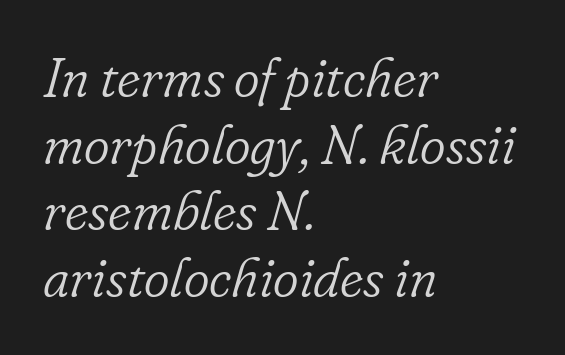
The image shows 55 px light serif type, italic (leaning right); set left-aligned, line spacing 1.21x, normal letter spacing, not underlined; low stroke contrast and a small x-height.
